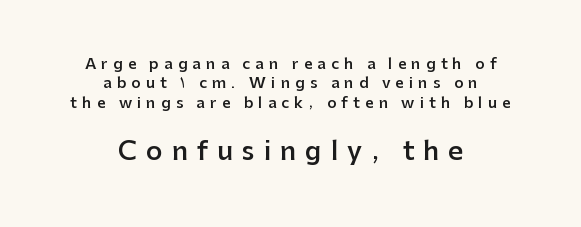
The image shows 26 px text type, upright; set centered, normal line spacing (1.29x), unusually wide letter spacing (+0.34 em), not underlined; the second (bottom) block is 1.73x larger.
